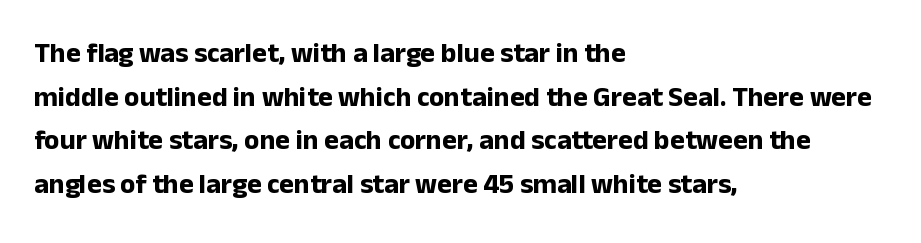
Q: Is the text bold? A: Yes.
Q: Is the text italic (slanted)? A: No, it is upright.
Q: Is the typeface a serif or a sans-serif typeface? A: Sans-serif.
Q: Is the text underlined? A: No.
Q: How is the paragraph aligned? A: Left-aligned.
Q: Is the spacing between letters normal or unusually wide? A: Normal.
Q: Is the spacing between lines tight, normal or loose? A: Normal.
Q: Width (condensed, normal, or wide)? A: Normal.
Q: Stroke contrast? A: Low.
Q: x-height? A: Medium.
Q: Monospaced? A: No.
